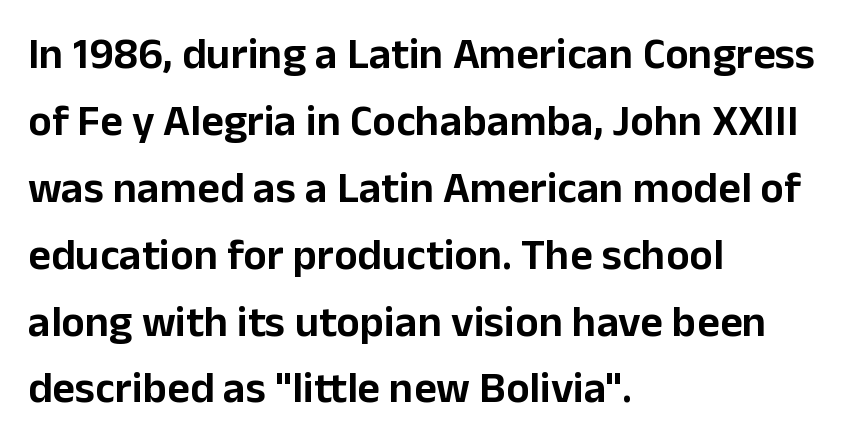
Q: Is the text italic (slanted)? A: No, it is upright.
Q: Is the typeface a serif or a sans-serif typeface? A: Sans-serif.
Q: Is the text underlined? A: No.
Q: How is the paragraph aligned? A: Left-aligned.
Q: Is the spacing between letters normal or unusually wide? A: Normal.
Q: Is the spacing between lines tight, normal or loose? A: Normal.
Q: Width (condensed, normal, or wide)? A: Normal.
Q: Stroke contrast? A: Low.
Q: x-height? A: Medium.
Q: Monospaced? A: No.
